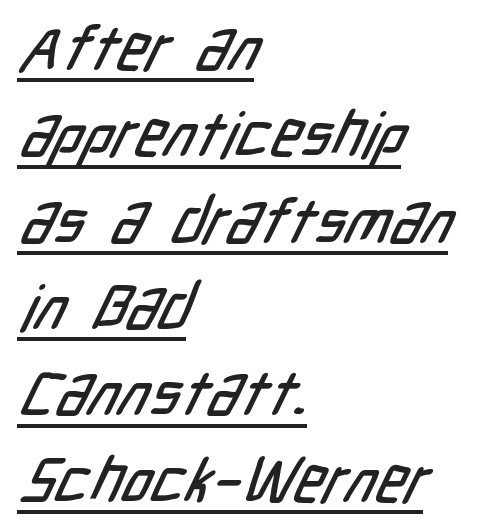
Q: Is the typeface a serif or a sans-serif typeface? A: Sans-serif.
Q: Is the text underlined? A: Yes.
Q: How is the paragraph aligned? A: Left-aligned.
Q: Is the spacing between letters normal or unusually wide? A: Normal.
Q: Is the spacing between lines tight, normal or loose? A: Normal.
Q: Width (condensed, normal, or wide)? A: Condensed.
Q: Stroke contrast? A: Low.
Q: x-height? A: Medium.
Q: Monospaced? A: No.
